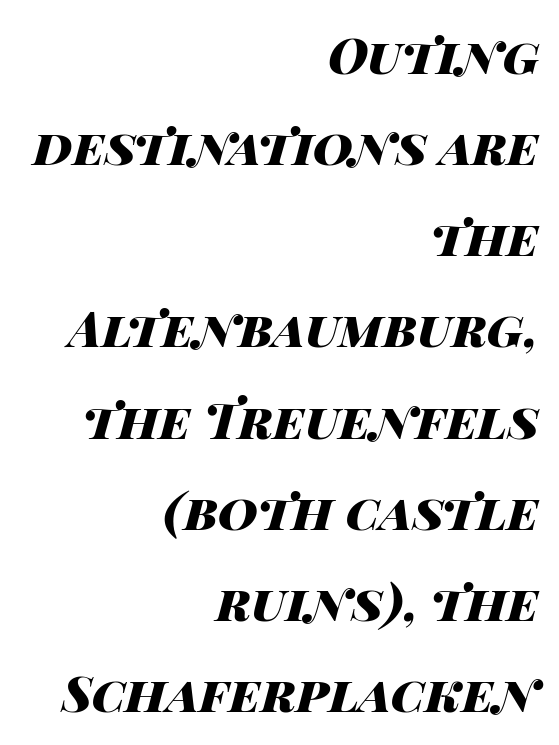
{"italic": "yes", "lean": "right", "slant_degrees": 14, "bold": "yes", "weight": "heavy", "width": "wide", "stroke_contrast": "high", "x_height": "large", "monospaced": "no", "underline": "no", "align": "right", "line_spacing_ratio": 1.86, "letter_spacing": "normal", "letter_spacing_em": 0.0, "glyph_px": 49}
